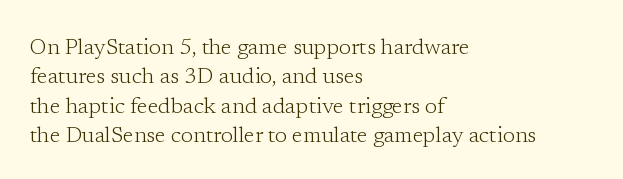
Bare-footed words on every line. Every stem runs plumb, perpendicular to the baseline. The typesetting does not lean heavy: it is not bold. Tracking value appears to be zero — textbook default spacing. The vertical gap from one line to the next is medium.
